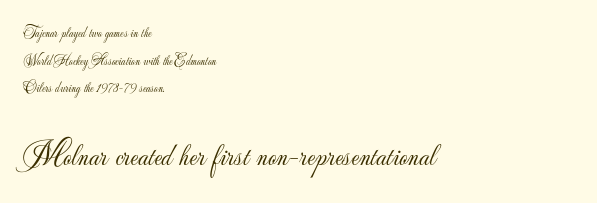
Examine the stroke ends and you'll find no serifs. Compared with a typical body face, this is equally light or lighter still. The horizontal fit of the characters is conventional and even. What's the leading like? Stretched, with rows far apart. These lines are set flush left with a ragged right edge. Do the characters align in a grid? No, the font is proportional.
